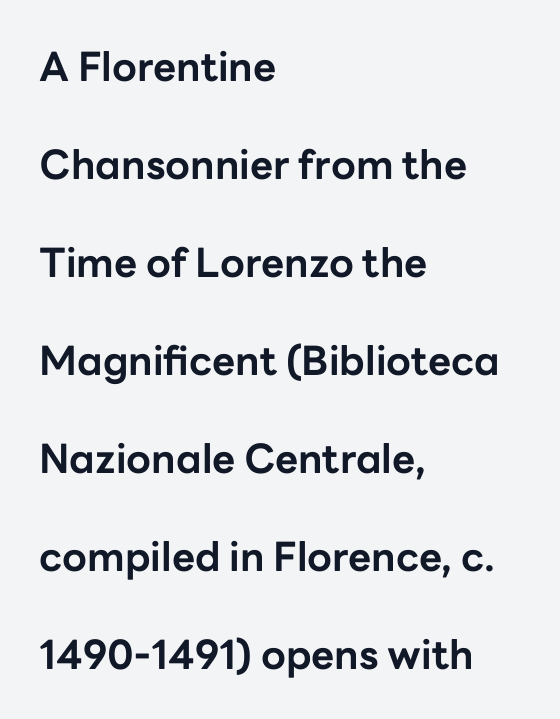
Q: Is the text bold? A: Yes.
Q: Is the text italic (slanted)? A: No, it is upright.
Q: Is the typeface a serif or a sans-serif typeface? A: Sans-serif.
Q: Is the text underlined? A: No.
Q: How is the paragraph aligned? A: Left-aligned.
Q: Is the spacing between letters normal or unusually wide? A: Normal.
Q: Is the spacing between lines tight, normal or loose? A: Loose.
Q: Width (condensed, normal, or wide)? A: Normal.
Q: Stroke contrast? A: Low.
Q: x-height? A: Medium.
Q: Monospaced? A: No.
